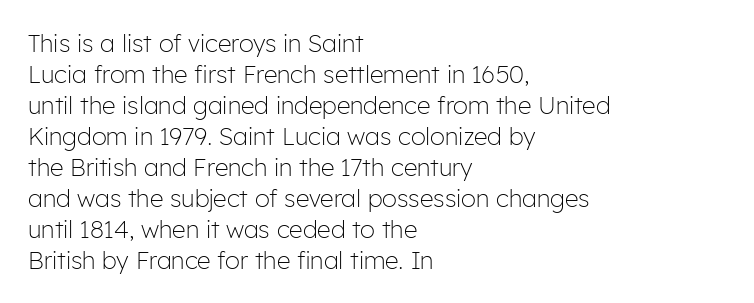
These lines keep a tight, regular rhythm from letter to letter. Notice how descenders clear the ascenders below comfortably — that's standard leading. These lines were composed using upright roman letters. One-word summary of the alignment: left. Nobody drew a line under any word here. The typesetting does not lean heavy: it is not bold.
